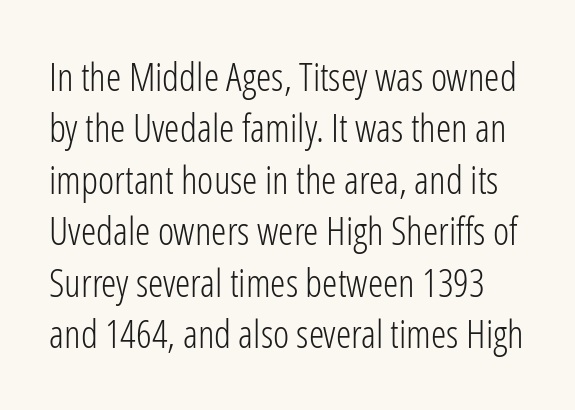
The letterforms sit at book weight or below. You could not count columns in this text — the font is proportionally spaced. Tracking here is standard; glyphs follow each other at the usual distance. Compared with typical paragraphs, the rows here are spaced about the same. Nobody drew a line under any word here. Posture: upright roman.
